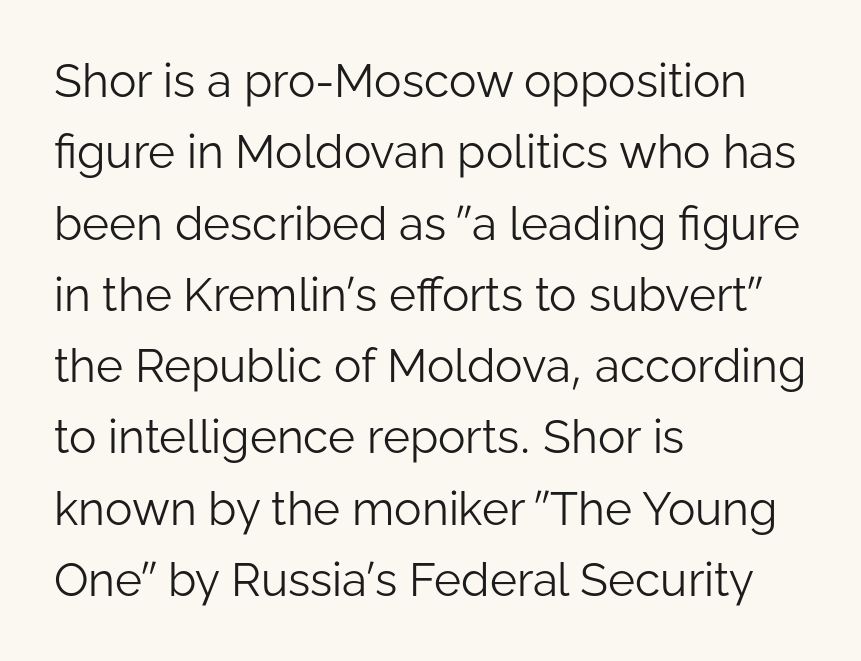
Q: Is the text bold? A: No.
Q: Is the text italic (slanted)? A: No, it is upright.
Q: Is the typeface a serif or a sans-serif typeface? A: Sans-serif.
Q: Is the text underlined? A: No.
Q: How is the paragraph aligned? A: Left-aligned.
Q: Is the spacing between letters normal or unusually wide? A: Normal.
Q: Is the spacing between lines tight, normal or loose? A: Normal.
Q: Width (condensed, normal, or wide)? A: Normal.
Q: Stroke contrast? A: Low.
Q: x-height? A: Medium.
Q: Monospaced? A: No.
